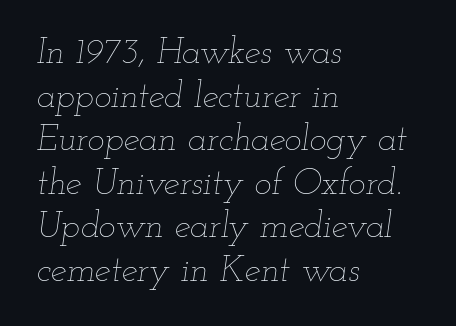
{"italic": "yes", "lean": "right", "slant_degrees": 12, "bold": "no", "weight": "thin", "width": "wide", "stroke_contrast": "low", "x_height": "small", "monospaced": "no", "underline": "no", "align": "left", "line_spacing_ratio": 1.21, "letter_spacing": "normal", "letter_spacing_em": 0.0, "glyph_px": 36}
